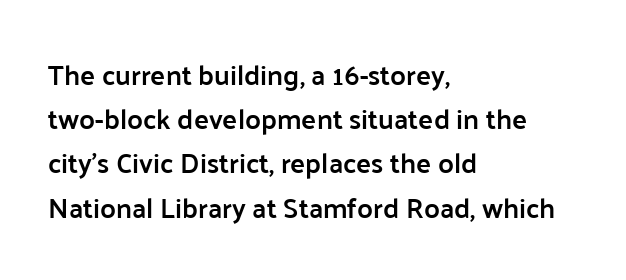
The image shows 28 px semibold sans-serif type, upright; set left-aligned, normal line spacing (1.58x), normal letter spacing, not underlined; low stroke contrast and a medium x-height.
